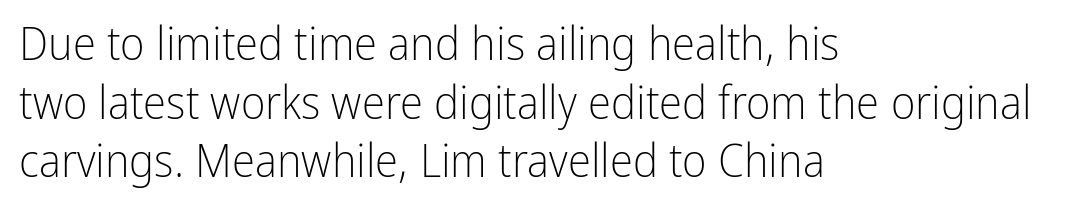
The image shows 47 px light, condensed sans-serif type, upright; set left-aligned, normal line spacing (1.25x), normal letter spacing, not underlined; low stroke contrast and a medium x-height.
